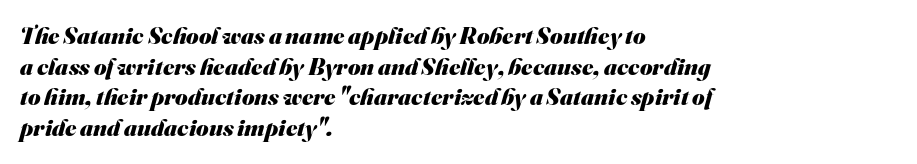
{"bold": "yes", "underline": "no", "align": "left", "line_spacing": "normal", "line_spacing_ratio": 1.28, "letter_spacing": "normal", "letter_spacing_em": 0.0, "glyph_px": 24}
